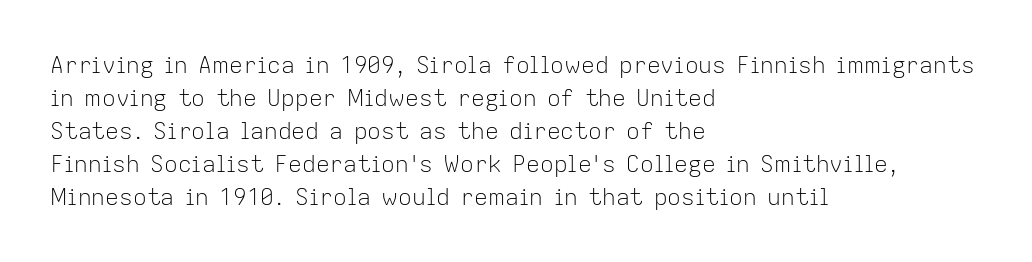
The image shows 23 px text type, upright; set left-aligned, normal line spacing (1.43x), normal letter spacing, not underlined.
